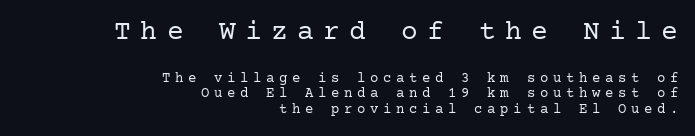
The image shows 28 px regular-weight serif type, upright; set right-aligned, tight line spacing (1.12x), unusually wide letter spacing (+0.33 em), not underlined; the first (top) block is 2.0x larger; low stroke contrast and a medium x-height.
